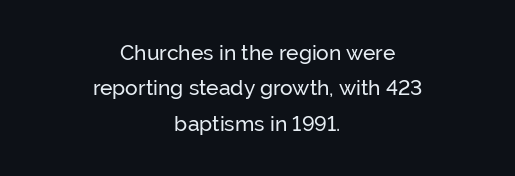
The string is rendered with underlining switched off. No italicization has been applied; the sample stays upright. Leftover space on each line is divided equally before and after the words. If you measured baseline to baseline, you'd find a middling distance. This sample uses plain, unmodified letter spacing.
